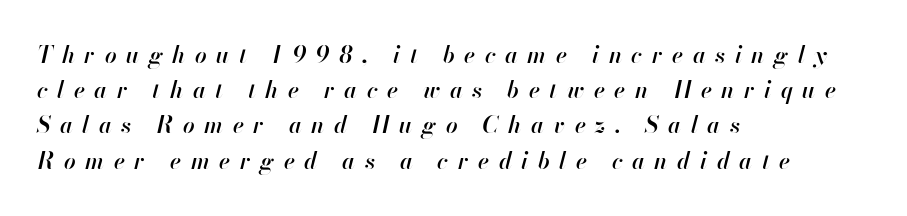
Visually the block forms a straight wall on the left and a jagged coastline on the right. On the weight axis this lands at semibold, roughly 600. Letters rest on an invisible, unmarked baseline. Observe the lean: these are italic letterforms. This sample uses expanded letter spacing, leaving extra air between glyphs.
